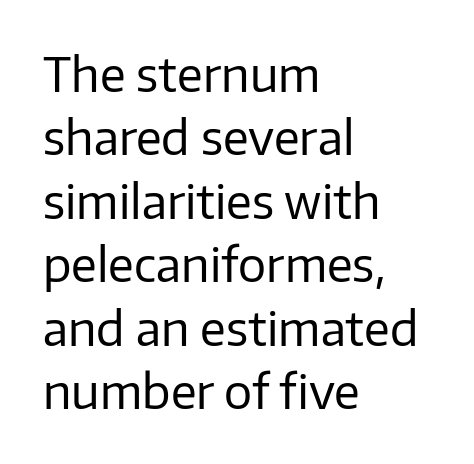
The image shows 47 px regular-weight sans-serif type, upright; set left-aligned, normal line spacing (1.35x), normal letter spacing, not underlined; low stroke contrast and a medium x-height.
